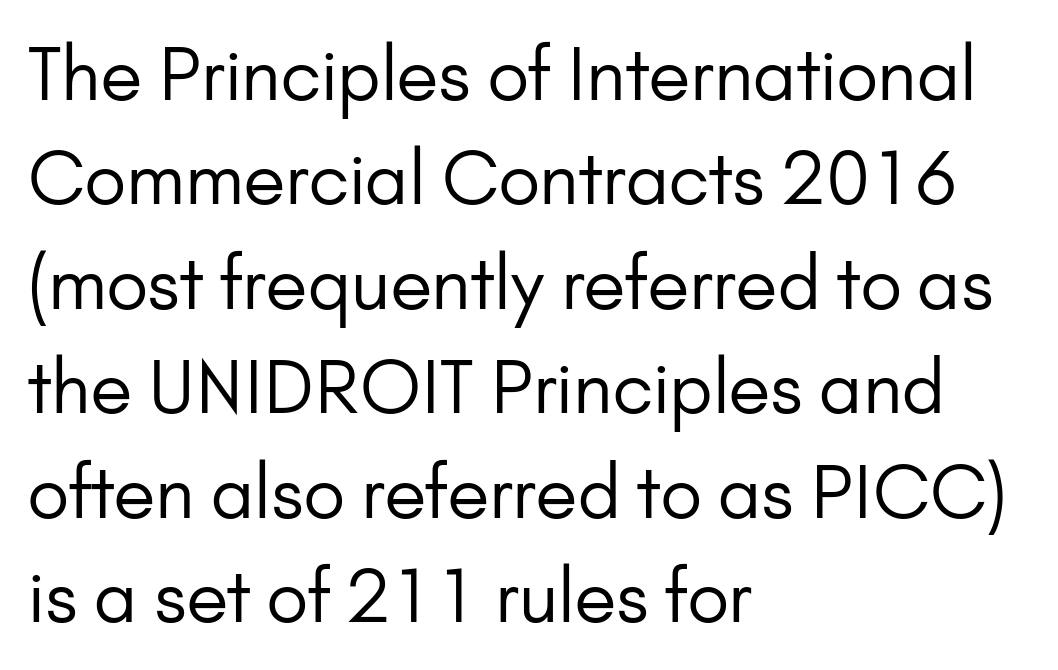
Default kerning and tracking; the words read as compact shapes. Here the designer chose a conventional face with non-uniform glyph widths. Weight: regular or lighter. Caption: multi-line text, flush left, ragged right.
